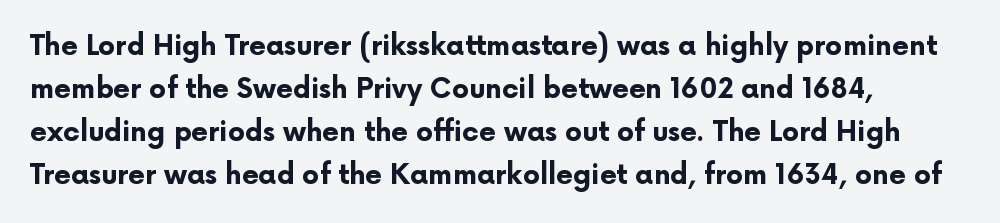
Typesetter's note: full bold, strokes at maximum text heaviness. Quick note: interline space is typical. Compared with a centered layout, this one pins lines to the left instead. Tall strokes in this sample are plumb rather than angled. The tracking reads as untouched default to a designer's eye. Has an underline been added? It has not.
